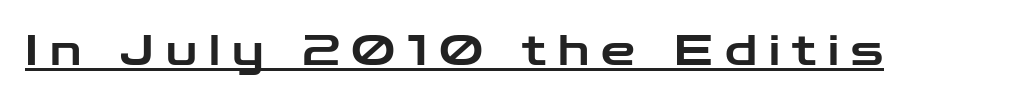
Beneath each row of characters lies a ruled line. Here the designer chose a conventional face with non-uniform glyph widths. Are there feet on the stems? There aren't — it's a sans. Glyph-to-glyph distance is far greater than everyday printed text. Rendered with straight, roman letterforms.
